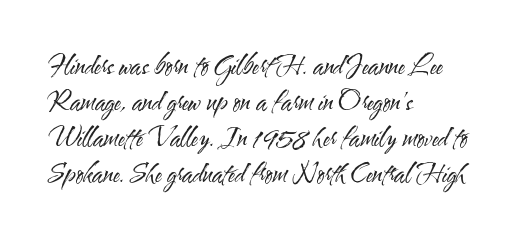
The image shows 26 px text type; set left-aligned, normal line spacing (1.38x), normal letter spacing, not underlined.
